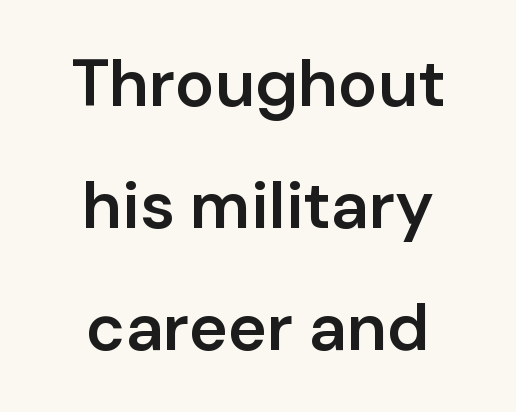
Tracking here is standard; glyphs follow each other at the usual distance. No italicization has been applied; the sample stays upright. The passage shown is typed in a proportional face where columns would drift. The passage shown is semibold, sitting just below true bold.
